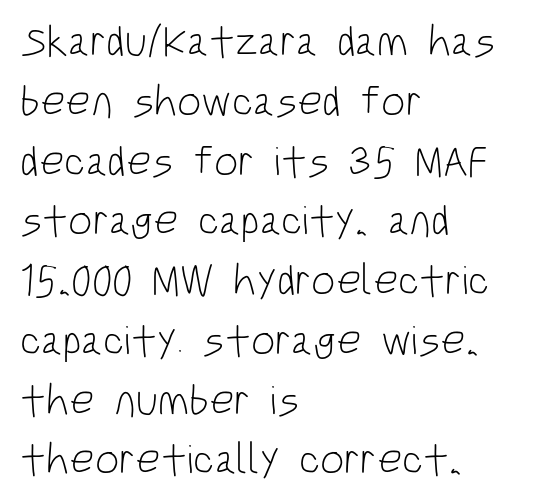
The image shows 43 px light, condensed sans-serif type, upright; set left-aligned, normal line spacing (1.39x), normal letter spacing, not underlined; low stroke contrast and a large x-height.
